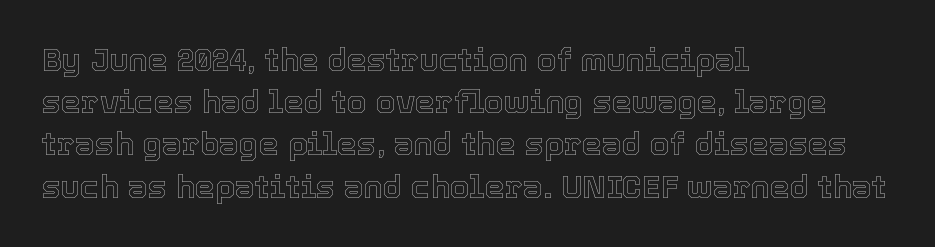
Q: Is the text italic (slanted)? A: No, it is upright.
Q: Is the text underlined? A: No.
Q: How is the paragraph aligned? A: Left-aligned.
Q: Is the spacing between letters normal or unusually wide? A: Normal.
Q: Is the spacing between lines tight, normal or loose? A: Normal.
Q: Width (condensed, normal, or wide)? A: Normal.
Q: x-height? A: Medium.
Q: Monospaced? A: No.
